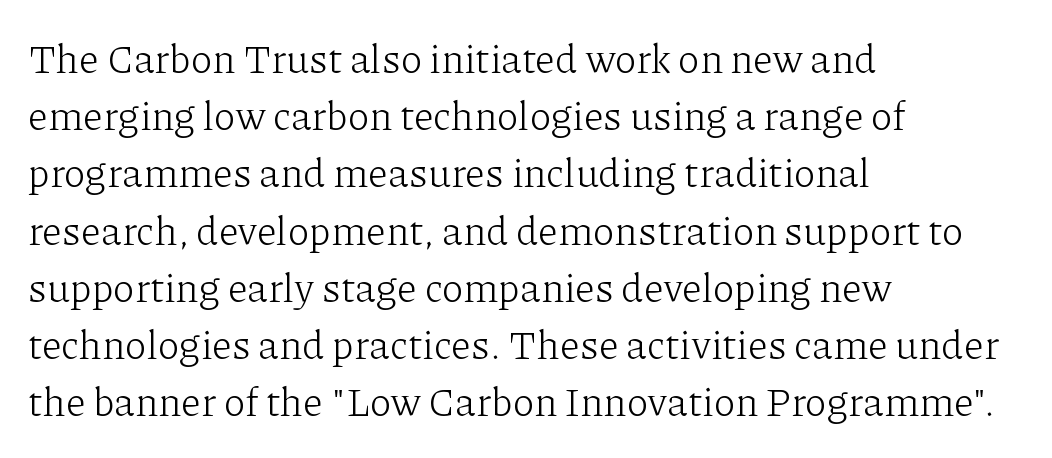
The image shows 40 px light serif type, upright; set left-aligned, normal line spacing (1.43x), normal letter spacing, not underlined; low stroke contrast and a medium x-height.
